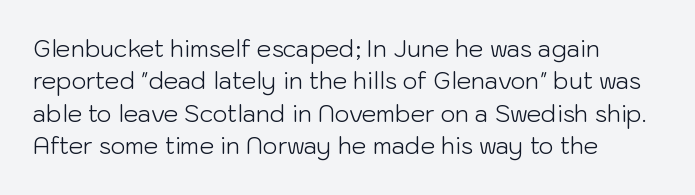
The tracking reads as untouched default to a designer's eye. Layout note: lines flush left. Students, observe: this is what conventionally led text looks like. Underline: absent.
